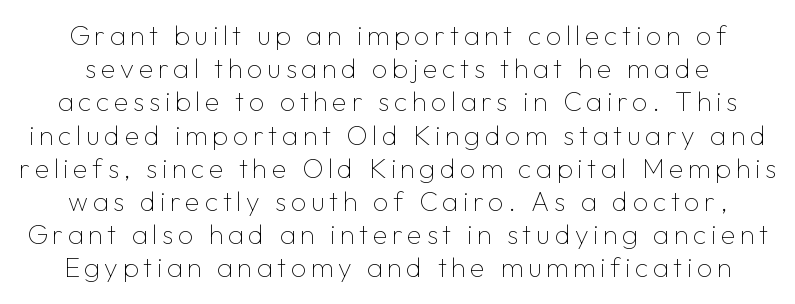
{"italic": "no", "bold": "no", "underline": "no", "line_spacing_ratio": 1.23, "glyph_px": 27}
